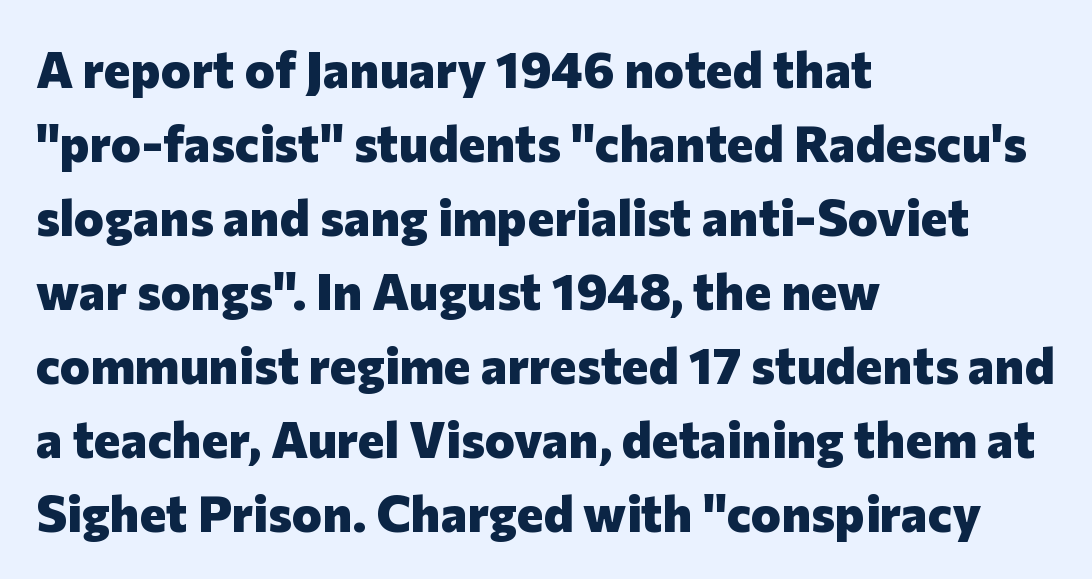
{"serif": "no", "italic": "no", "bold": "yes", "weight": "heavy", "width": "normal", "stroke_contrast": "low", "x_height": "medium", "monospaced": "no", "underline": "no", "align": "left", "line_spacing": "normal", "line_spacing_ratio": 1.45, "letter_spacing": "normal", "letter_spacing_em": 0.0, "glyph_px": 51}
